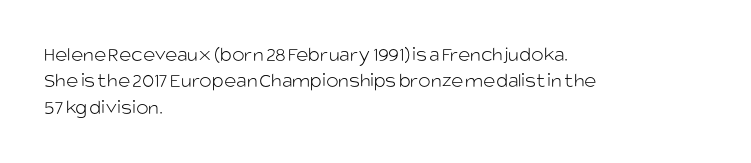
{"italic": "no", "bold": "no", "underline": "no", "align": "left", "line_spacing": "normal", "line_spacing_ratio": 1.26, "letter_spacing": "normal", "letter_spacing_em": 0.0, "glyph_px": 21}
